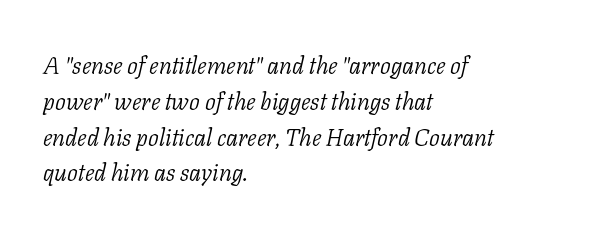
Q: Is the text bold? A: No.
Q: Is the text italic (slanted)? A: Yes, it leans right by about 11 degrees.
Q: Is the text underlined? A: No.
Q: How is the paragraph aligned? A: Left-aligned.
Q: Is the spacing between letters normal or unusually wide? A: Normal.
Q: Is the spacing between lines tight, normal or loose? A: Normal.
